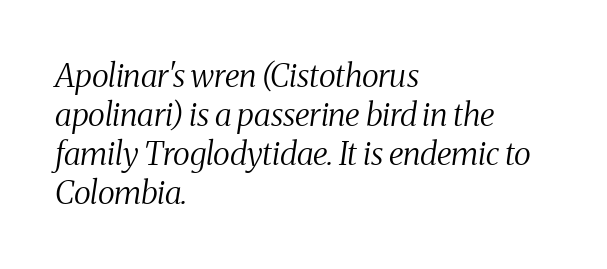
The image shows 32 px regular-weight, condensed serif type, italic (leaning right); set left-aligned, line spacing 1.22x, normal letter spacing, not underlined; medium stroke contrast and a medium x-height.
